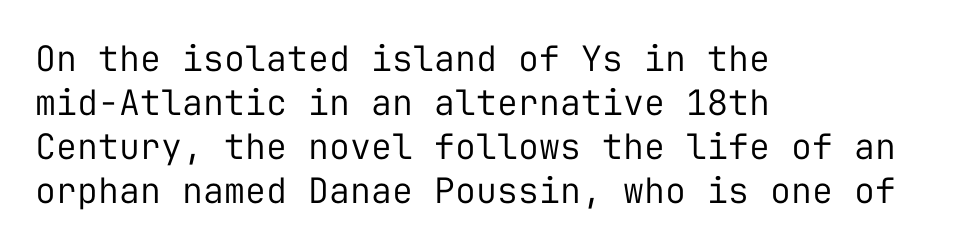
The image shows 35 px regular-weight sans-serif type, upright, monospaced; set left-aligned, normal line spacing (1.26x), normal letter spacing, not underlined; low stroke contrast and a medium x-height.
